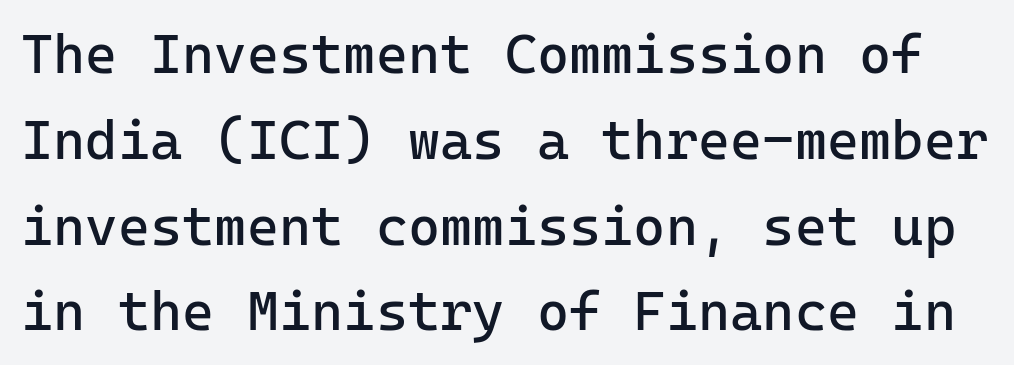
{"serif": "no", "italic": "no", "bold": "no", "weight": "regular", "width": "normal", "stroke_contrast": "low", "x_height": "medium", "monospaced": "yes", "underline": "no", "line_spacing": "normal", "line_spacing_ratio": 1.56, "letter_spacing": "normal", "letter_spacing_em": 0.0, "glyph_px": 55}
